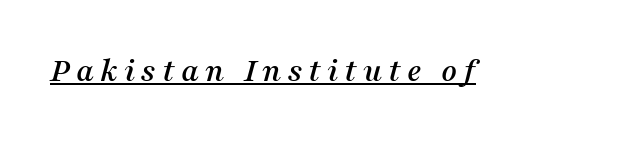
The passage shown is underscored from start to finish. The rendering shows small feet on the letterforms — a serif design. Characters are canted at an angle relative to the baseline's perpendicular. Note the varied advance widths — an 'i' is clearly narrower than an 'm'.
